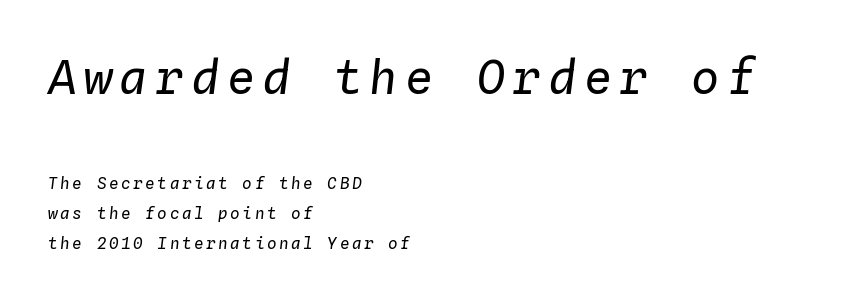
Q: Is the text bold? A: No.
Q: Is the text italic (slanted)? A: Yes, it leans right by about 4 degrees.
Q: Is the text underlined? A: No.
Q: How is the paragraph aligned? A: Left-aligned.
Q: Which block of text is set in a larger size, the first (top) or the second (bottom)? A: The first (top) one.
Q: Width (condensed, normal, or wide)? A: Normal.
Q: Stroke contrast? A: Low.
Q: x-height? A: Medium.
Q: Monospaced? A: Yes.
